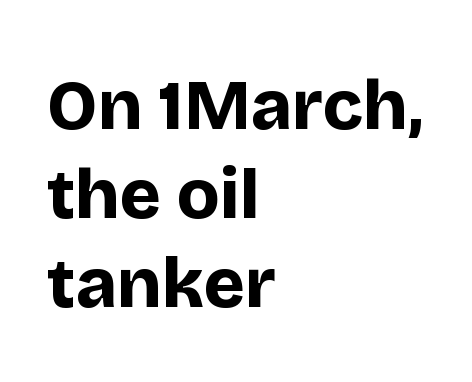
The image shows 70 px bold sans-serif type, upright; set left-aligned, normal line spacing (1.27x), normal letter spacing, not underlined; low stroke contrast and a large x-height.
